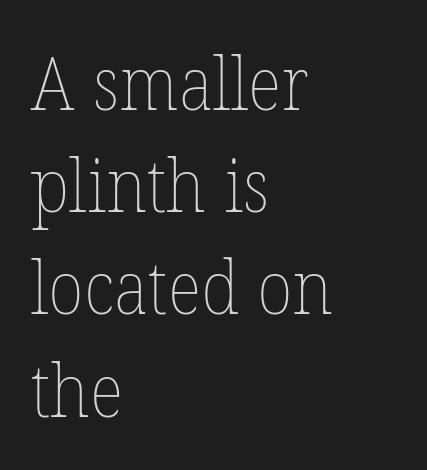
The image shows 73 px thin type, upright; set left-aligned, normal line spacing (1.4x), normal letter spacing, not underlined; low stroke contrast and a medium x-height.
